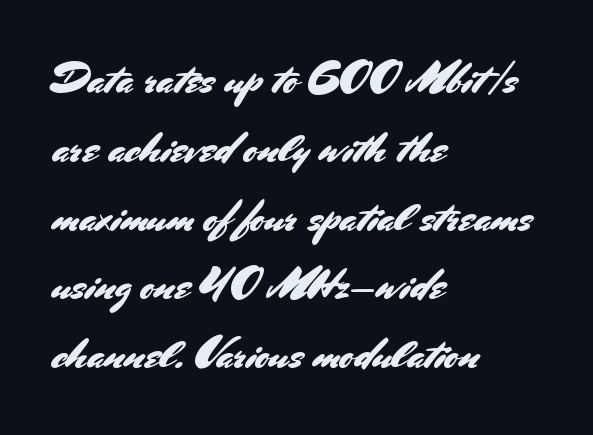
The image shows 43 px sans-serif type; set left-aligned, normal line spacing (1.6x), normal letter spacing, not underlined; medium stroke contrast and a small x-height.
